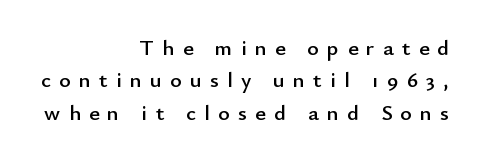
{"italic": "no", "underline": "no", "align": "right", "line_spacing": "normal", "line_spacing_ratio": 1.47, "letter_spacing": "wide", "letter_spacing_em": 0.38, "glyph_px": 22}
